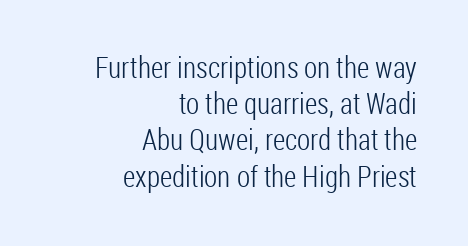
Regarding serifs, this sample does without them. How would I describe the line gaps? Plain and ordinary. Which margin do the lines hug? The right one — the left edge is uneven. Observe the ordinary spacing: letters are neighbours, not strangers. Is the type heavy? It reads as light-to-regular instead. This is the regular roman posture of the typeface.
